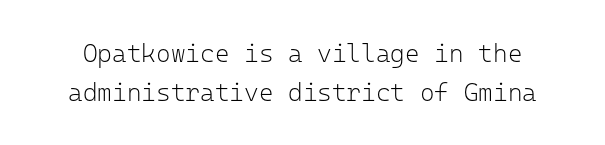
Q: Is the text bold? A: No.
Q: Is the text italic (slanted)? A: No, it is upright.
Q: Is the text underlined? A: No.
Q: Is the spacing between letters normal or unusually wide? A: Normal.
Q: Is the spacing between lines tight, normal or loose? A: Normal.
